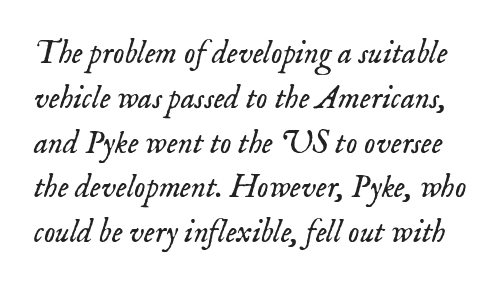
The whole block is typeset with a tilt. Unmarked baselines from the first word to the last. The typesetting does not lean heavy: it is not bold. Looks like regular typesetting: each glyph gets only the width it needs. Each letter's strokes conclude with small projecting serifs. The rendering uses a moderate line-height, typical for paragraphs.
